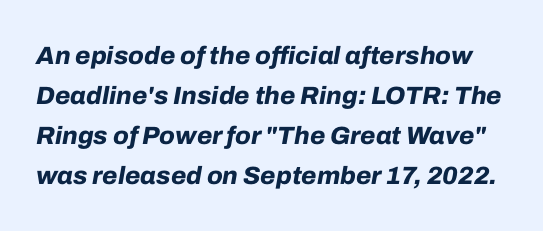
The image shows 25 px bold type, italic (leaning right); set normal line spacing (1.6x), normal letter spacing, not underlined.
